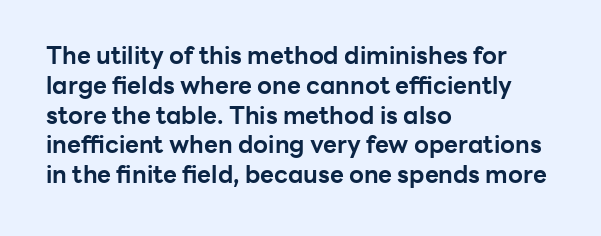
{"italic": "no", "bold": "yes", "underline": "no", "align": "left", "line_spacing_ratio": 1.24, "letter_spacing": "normal", "letter_spacing_em": 0.0, "glyph_px": 24}
